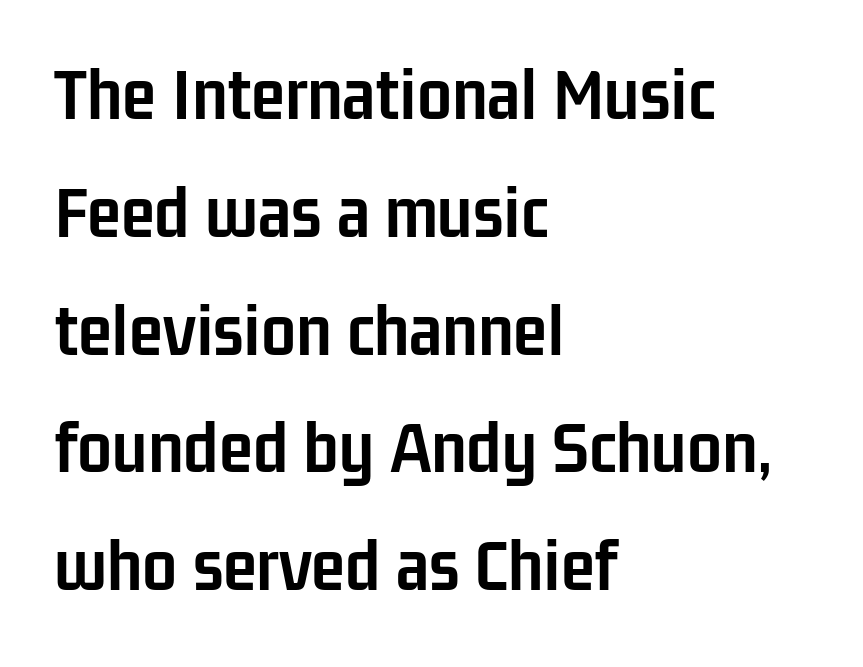
This rendering uses left alignment, leaving the right contour irregular. Ordinary non-slanted type is in use. If you measured baseline to baseline, you'd find a middling distance. The rendering keeps characters at their native spacing. The area under the type is left untouched.
